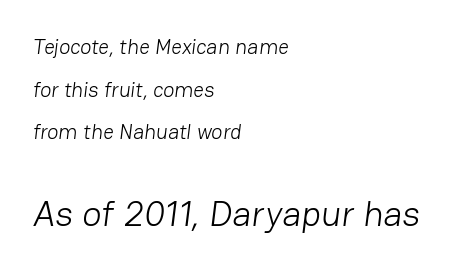
The image shows 36 px light sans-serif type; set left-aligned, loose line spacing (2.03x), normal letter spacing, not underlined; the second (bottom) block is 1.71x larger; low stroke contrast and a medium x-height.
